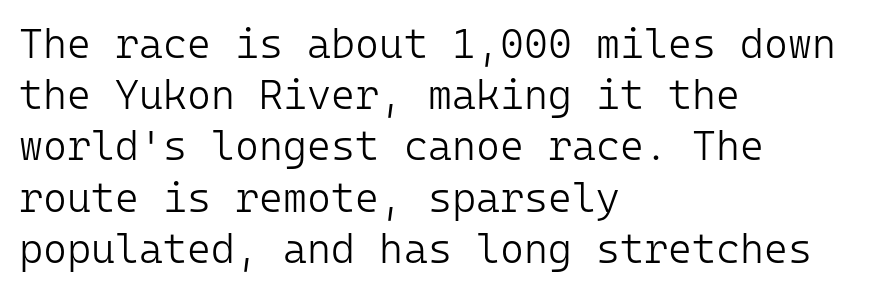
Q: Is the text bold? A: No.
Q: Is the text italic (slanted)? A: No, it is upright.
Q: Is the typeface a serif or a sans-serif typeface? A: Sans-serif.
Q: Is the text underlined? A: No.
Q: How is the paragraph aligned? A: Left-aligned.
Q: Is the spacing between letters normal or unusually wide? A: Normal.
Q: Is the spacing between lines tight, normal or loose? A: Normal.
Q: Width (condensed, normal, or wide)? A: Normal.
Q: Stroke contrast? A: Low.
Q: x-height? A: Medium.
Q: Monospaced? A: Yes.
